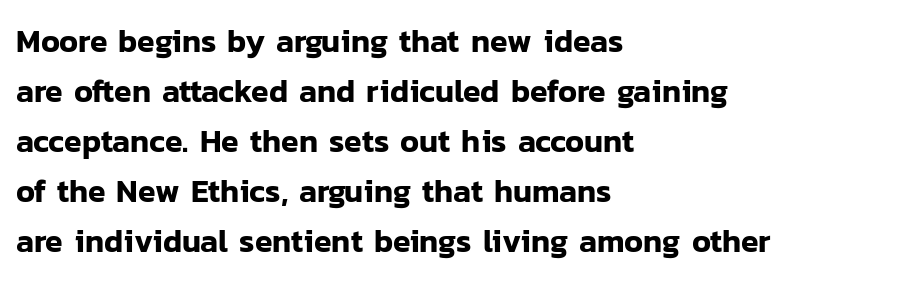
The tracking reads as untouched default to a designer's eye. This is the regular roman posture of the typeface. Do the characters align in a grid? No, the font is proportional. Line spacing here is normal. Visually the block forms a straight wall on the left and a jagged coastline on the right.
